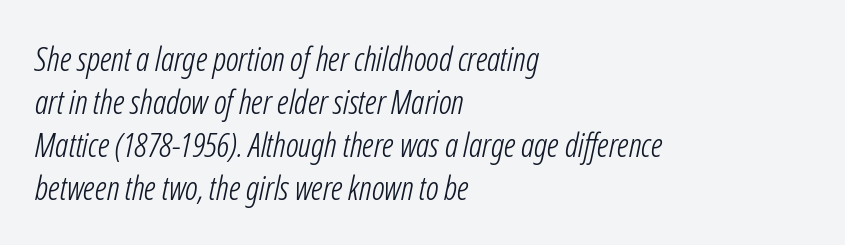
Check under the words: just untouched page. In terms of posture, this sample is oblique. Is the block centered? No — it sits flush against the left margin. A quiet, ordinary-to-light weight characterises the typeface. These lines are rendered in a variable-pitch font.
